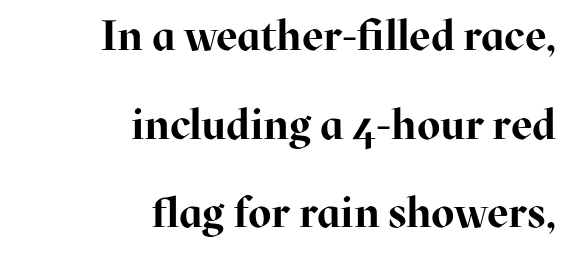
{"serif": "yes", "italic": "no", "bold": "yes", "weight": "bold", "width": "normal", "stroke_contrast": "high", "x_height": "medium", "monospaced": "no", "underline": "no", "align": "right", "line_spacing": "loose", "line_spacing_ratio": 2.11, "letter_spacing": "normal", "letter_spacing_em": 0.0, "glyph_px": 42}
